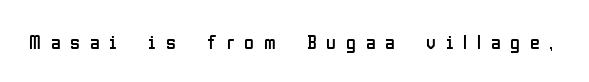
The image shows 20 px text type, upright; set unusually wide letter spacing (+0.49 em), not underlined.
